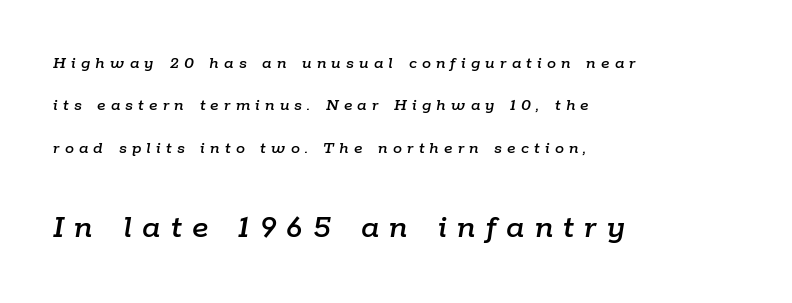
The image shows 35 px text type, italic (leaning right); set left-aligned, loose line spacing (2.36x), unusually wide letter spacing (+0.29 em), not underlined; the second (bottom) block is 1.94x larger; low stroke contrast and a medium x-height.
